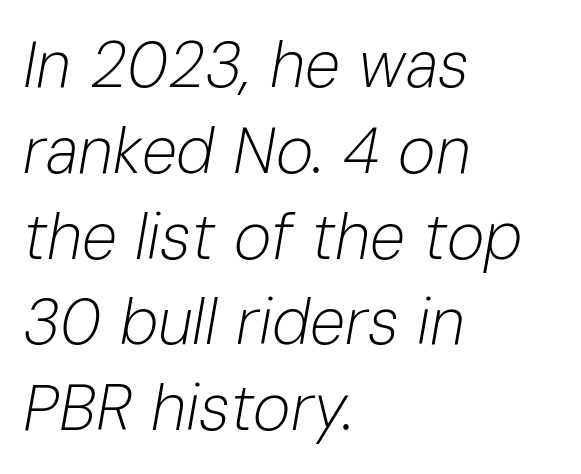
Q: Is the text bold? A: No.
Q: Is the text italic (slanted)? A: Yes, it leans right by about 10 degrees.
Q: Is the text underlined? A: No.
Q: How is the paragraph aligned? A: Left-aligned.
Q: Is the spacing between letters normal or unusually wide? A: Normal.
Q: Is the spacing between lines tight, normal or loose? A: Normal.
Q: Width (condensed, normal, or wide)? A: Normal.
Q: Stroke contrast? A: Low.
Q: x-height? A: Medium.
Q: Monospaced? A: No.
